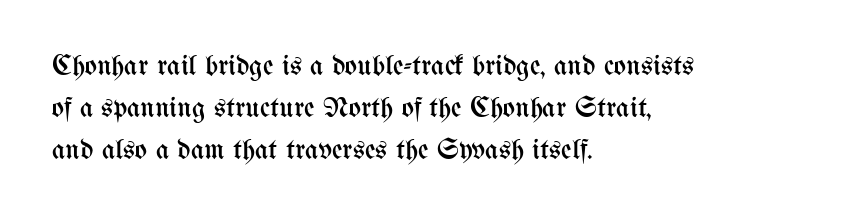
{"italic": "no", "bold": "no", "weight": "regular", "width": "condensed", "stroke_contrast": "medium", "x_height": "medium", "monospaced": "no", "underline": "no", "align": "left", "line_spacing": "normal", "line_spacing_ratio": 1.44, "letter_spacing": "normal", "letter_spacing_em": 0.0, "glyph_px": 29}
